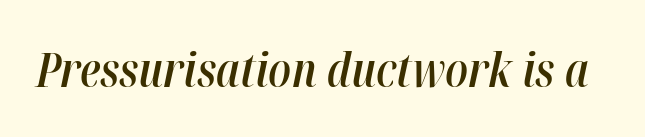
A somewhat darkened texture: the type is semibold rather than bold. Varying glyph widths throughout — classic text-font behaviour. Descenders are the only things crossing below the line. Tall strokes in this sample are angled rather than plumb.
